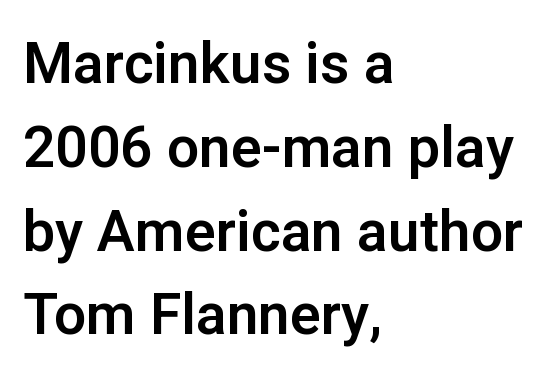
Is the letter spacing exaggerated? No — it looks like the ordinary default. Ordinary non-slanted type is in use. Is this a fixed-width face? No — the glyphs have proportional, varying widths. Line beginnings align vertically; line endings do not. I'd call this a sans setting — the letters go barefoot. Line spacing here is normal.
